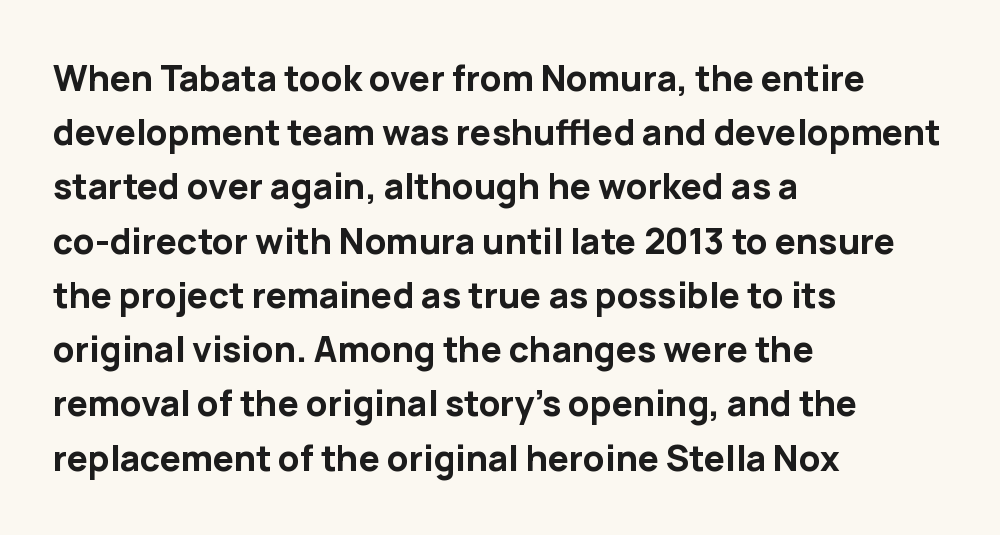
A typesetter would label this face a sans. Is the block centered? No — it sits flush against the left margin. Typographic density is high because the face is bold. Is the letter spacing exaggerated? No — it looks like the ordinary default. Lines of text with bare space underneath. You could not count columns in this text — the font is proportionally spaced.
